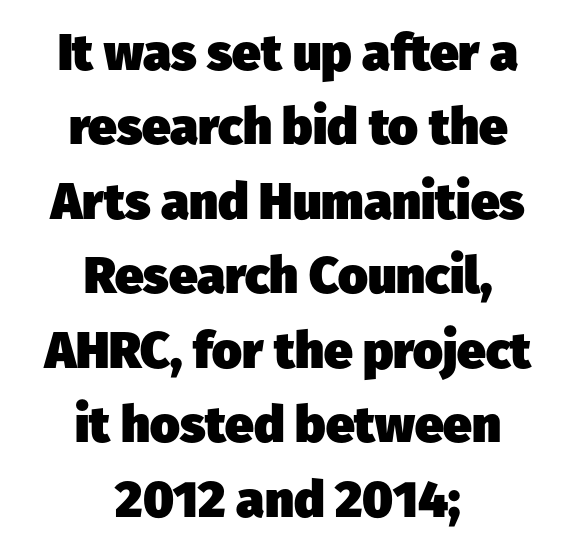
Bare-footed words on every line. Note the varied advance widths — an 'i' is clearly narrower than an 'm'. Line spacing here is normal. The gaps between neighbouring characters are ordinary and unremarkable.
